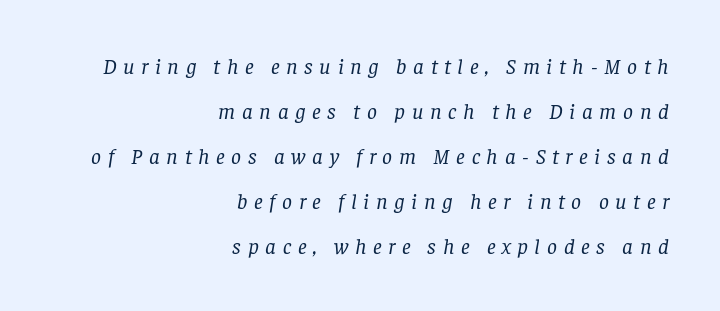
Line endings align vertically; line beginnings do not. Glance below the letters and you will spot only blank space. Is there much room between lines? Yes — plenty of vertical air separates them. The tracking jumps out immediately: characters are airy and widely separated. These glyphs show unthickened strokes, regular width or finer.
